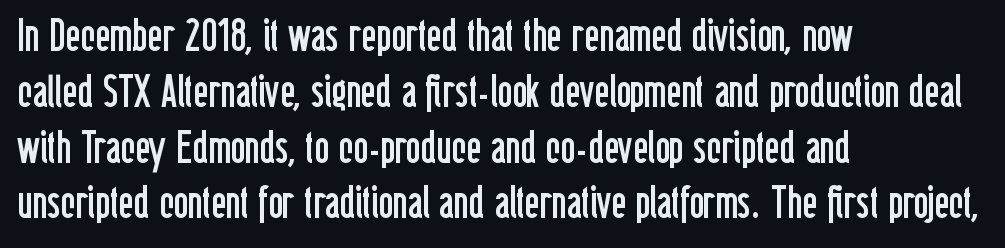
Rule under the text: the space is simply empty. The passage shown is typeset with a sans-serif family. The weight would be labelled regular, book, light, or lighter still. This is the regular roman posture of the typeface. This sample has the flowing, uneven cadence of proportional lettering.
